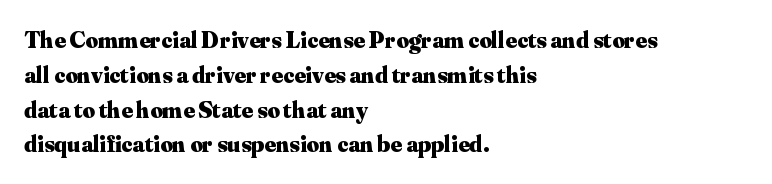
Q: Is the text bold? A: Yes.
Q: Is the text italic (slanted)? A: No, it is upright.
Q: Is the text underlined? A: No.
Q: How is the paragraph aligned? A: Left-aligned.
Q: Is the spacing between letters normal or unusually wide? A: Normal.
Q: Is the spacing between lines tight, normal or loose? A: Normal.
